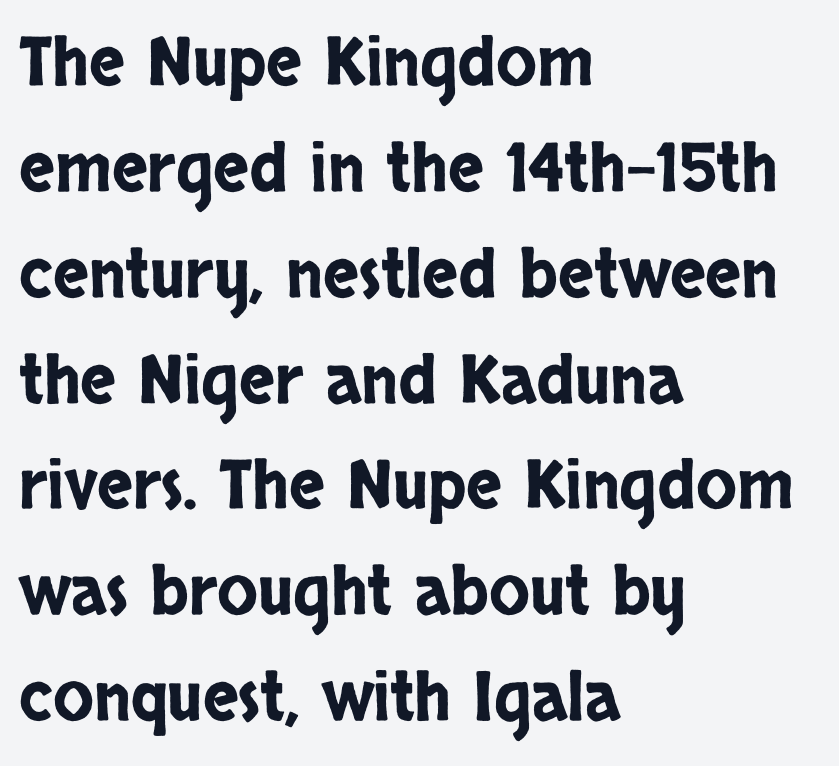
The image shows 67 px condensed sans-serif type, upright; set left-aligned, normal line spacing (1.58x), normal letter spacing, not underlined; low stroke contrast and a large x-height.
